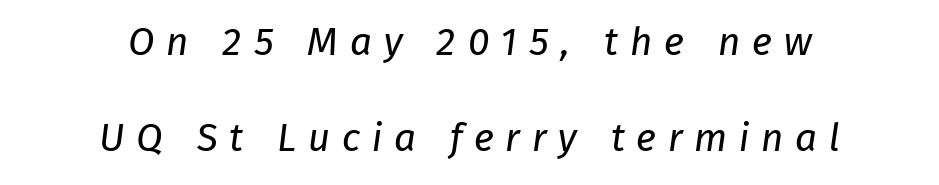
Q: Is the text bold? A: No.
Q: Is the typeface a serif or a sans-serif typeface? A: Sans-serif.
Q: Is the text underlined? A: No.
Q: How is the paragraph aligned? A: Centered.
Q: Is the spacing between letters normal or unusually wide? A: Unusually wide.
Q: Is the spacing between lines tight, normal or loose? A: Loose.
Q: Width (condensed, normal, or wide)? A: Normal.
Q: Stroke contrast? A: Low.
Q: x-height? A: Medium.
Q: Monospaced? A: No.
